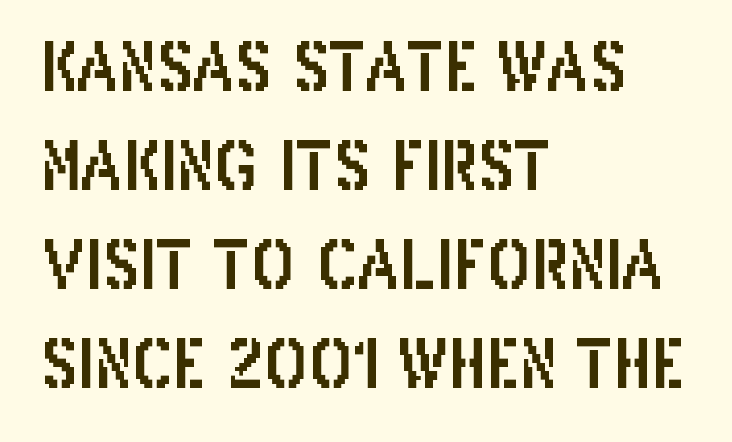
Q: Is the text italic (slanted)? A: No, it is upright.
Q: Is the typeface a serif or a sans-serif typeface? A: Sans-serif.
Q: Is the text underlined? A: No.
Q: How is the paragraph aligned? A: Left-aligned.
Q: Is the spacing between letters normal or unusually wide? A: Normal.
Q: Is the spacing between lines tight, normal or loose? A: Normal.
Q: Width (condensed, normal, or wide)? A: Condensed.
Q: Stroke contrast? A: Low.
Q: x-height? A: Large.
Q: Monospaced? A: No.
